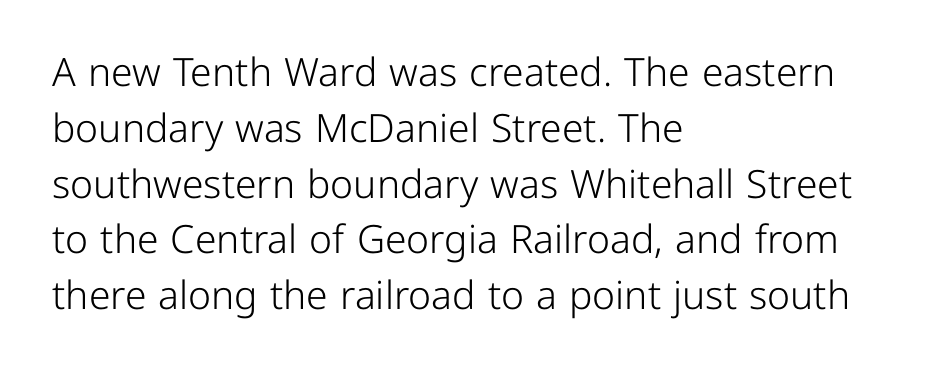
The image shows 39 px light sans-serif type, upright; set left-aligned, normal line spacing (1.43x), normal letter spacing, not underlined; low stroke contrast and a medium x-height.
